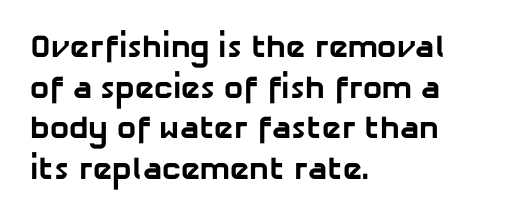
Q: Is the text bold? A: Yes.
Q: Is the typeface a serif or a sans-serif typeface? A: Sans-serif.
Q: Is the text underlined? A: No.
Q: How is the paragraph aligned? A: Left-aligned.
Q: Is the spacing between letters normal or unusually wide? A: Normal.
Q: Is the spacing between lines tight, normal or loose? A: Normal.
Q: Width (condensed, normal, or wide)? A: Normal.
Q: Stroke contrast? A: Low.
Q: x-height? A: Medium.
Q: Monospaced? A: No.
